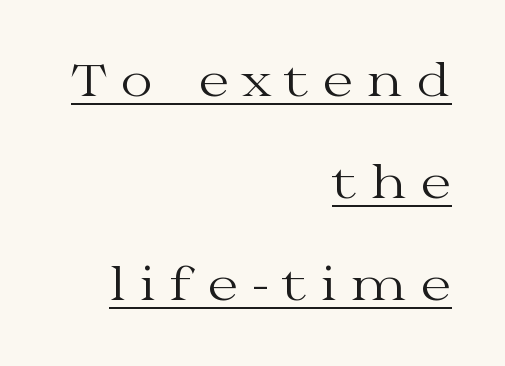
The image shows 44 px regular-weight, wide serif type, upright; set right-aligned, loose line spacing (2.32x), unusually wide letter spacing (+0.32 em), underlined; medium stroke contrast and a medium x-height.
